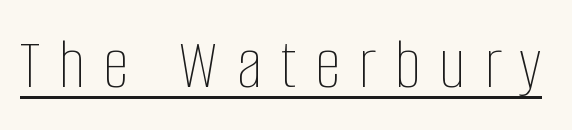
Caption: face not bold, strokes unweighted. Each letter keeps its own natural width here, so spacing adapts to shape. It's the straight-up-and-down kind of type. Between one letter and the next there's a generous, obvious gap. This rendering features underlined lettering.
